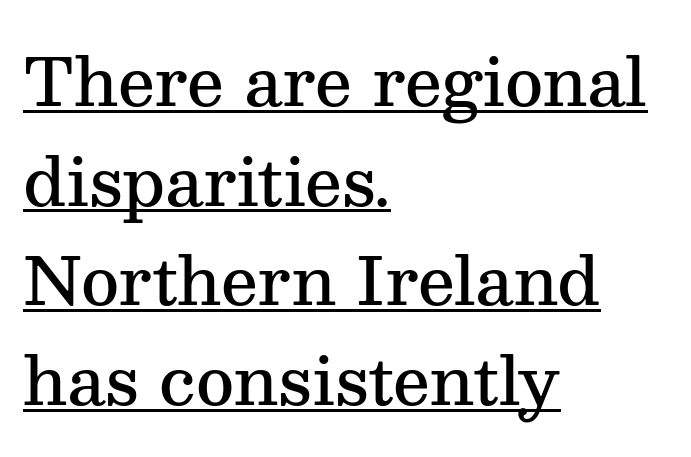
The image shows 66 px semibold serif type, upright; set left-aligned, normal line spacing (1.51x), normal letter spacing, underlined; medium stroke contrast and a medium x-height.
